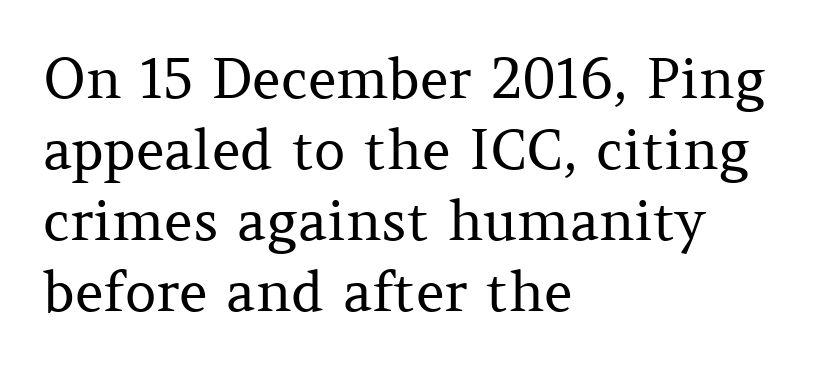
Q: Is the text bold? A: No.
Q: Is the text italic (slanted)? A: No, it is upright.
Q: Is the typeface a serif or a sans-serif typeface? A: Serif.
Q: Is the text underlined? A: No.
Q: How is the paragraph aligned? A: Left-aligned.
Q: Is the spacing between letters normal or unusually wide? A: Normal.
Q: Is the spacing between lines tight, normal or loose? A: Normal.
Q: Width (condensed, normal, or wide)? A: Normal.
Q: Stroke contrast? A: Medium.
Q: x-height? A: Medium.
Q: Monospaced? A: No.
